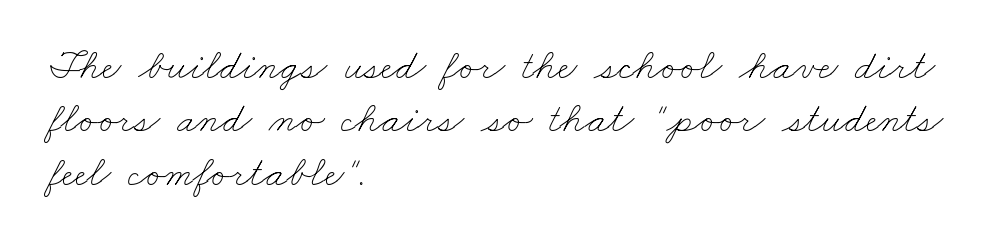
The image shows 42 px thin, wide type; set left-aligned, normal line spacing (1.27x), normal letter spacing, not underlined; low stroke contrast and a small x-height.
